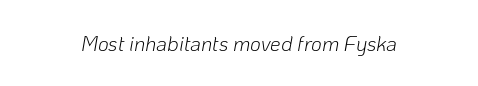
The image shows 21 px text type, italic (leaning right); set normal letter spacing, not underlined.
